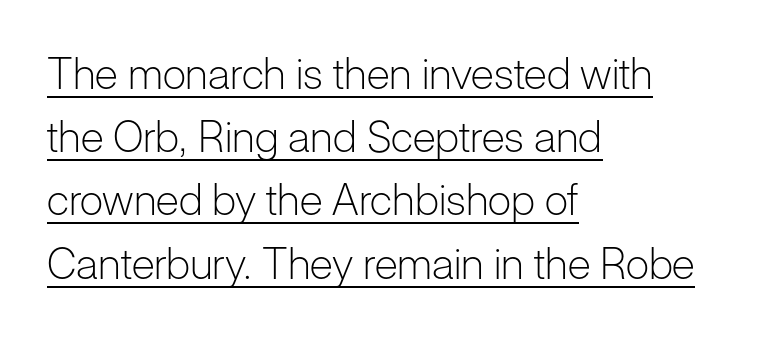
{"serif": "no", "italic": "no", "bold": "no", "weight": "light", "width": "normal", "stroke_contrast": "low", "x_height": "medium", "monospaced": "no", "underline": "yes", "align": "left", "line_spacing": "normal", "line_spacing_ratio": 1.47, "letter_spacing": "normal", "letter_spacing_em": 0.0, "glyph_px": 43}
